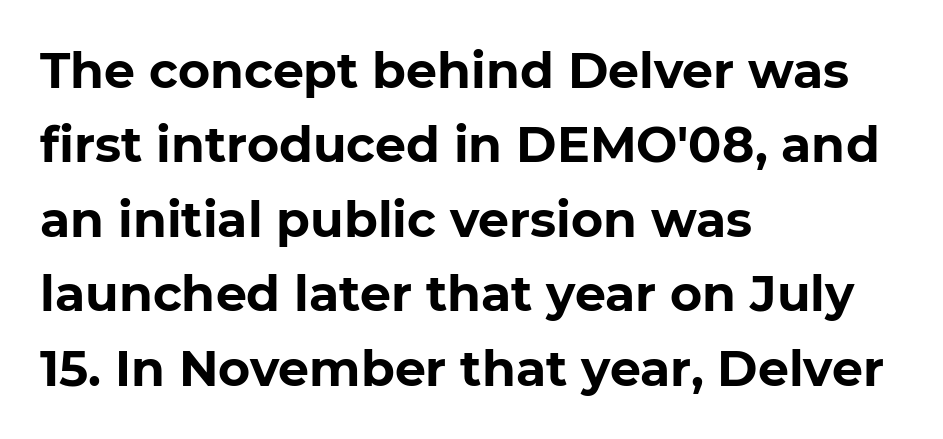
Q: Is the text bold? A: Yes.
Q: Is the text italic (slanted)? A: No, it is upright.
Q: Is the typeface a serif or a sans-serif typeface? A: Sans-serif.
Q: Is the text underlined? A: No.
Q: How is the paragraph aligned? A: Left-aligned.
Q: Is the spacing between letters normal or unusually wide? A: Normal.
Q: Is the spacing between lines tight, normal or loose? A: Normal.
Q: Width (condensed, normal, or wide)? A: Normal.
Q: Stroke contrast? A: Low.
Q: x-height? A: Medium.
Q: Monospaced? A: No.
